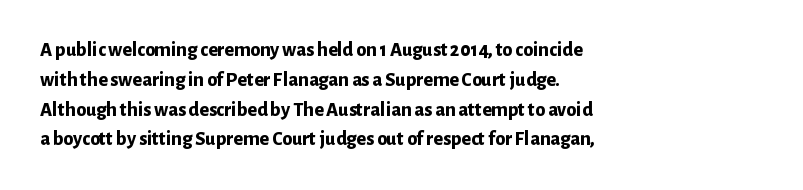
Summary of weight: heavy, a full bold. This sample is left-justified, so line endings fall wherever the words run out. The type sits square on the baseline with zero lean. The lines sit at an ordinary, default distance from one another. A bare baseline throughout the passage. This sample uses plain, unmodified letter spacing.
